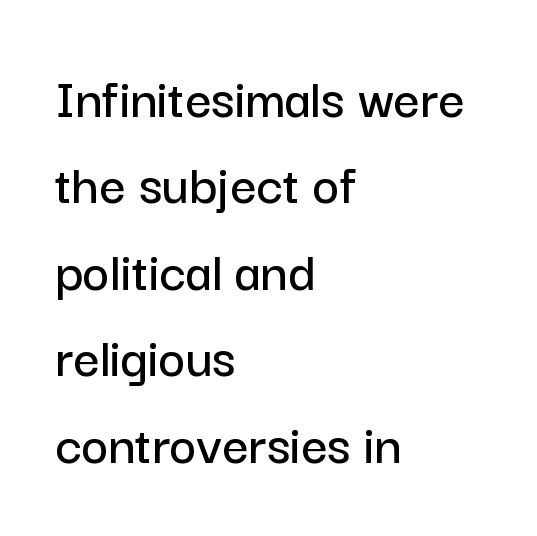
The paragraph has a hard left edge and a soft right edge. Each word holds together tightly as a unit, with standard inter-letter gaps. Line spacing here is normal. Descenders are the only things crossing below the line.
